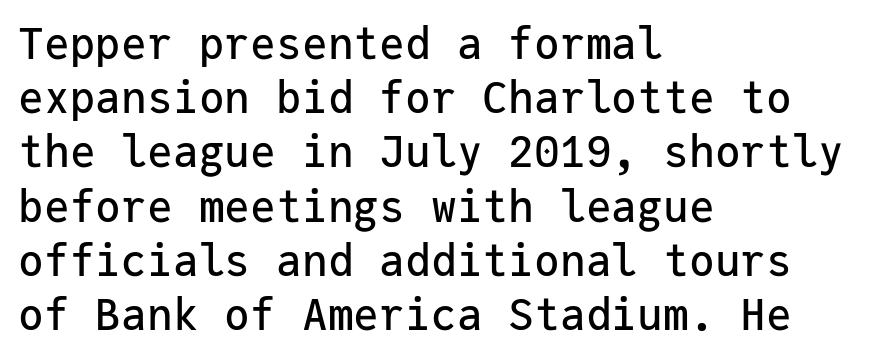
{"serif": "no", "italic": "no", "width": "normal", "stroke_contrast": "low", "x_height": "medium", "monospaced": "yes", "underline": "no", "align": "left", "line_spacing": "normal", "line_spacing_ratio": 1.26, "letter_spacing": "normal", "letter_spacing_em": 0.0, "glyph_px": 43}
